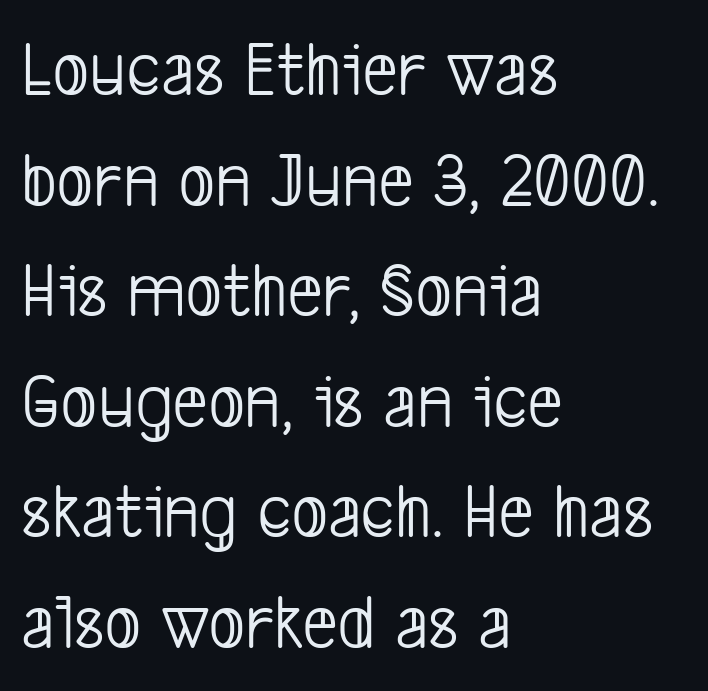
{"serif": "no", "bold": "no", "weight": "light", "width": "condensed", "stroke_contrast": "low", "x_height": "medium", "monospaced": "no", "underline": "no", "align": "left", "line_spacing": "normal", "line_spacing_ratio": 1.4, "letter_spacing": "normal", "letter_spacing_em": 0.0, "glyph_px": 79}
